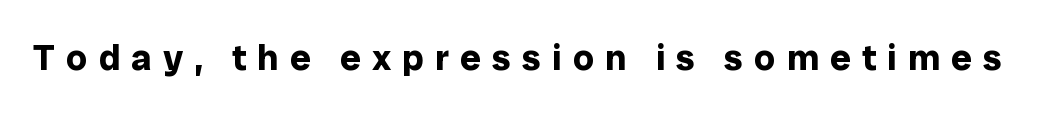
Vertical strokes here are truly vertical. The passage shown is typed in a proportional face where columns would drift. The tracking jumps out immediately: characters are airy and widely separated. Descender tails drop into unmarked territory. You can tell from the bare stems that sans-serif type was used.
